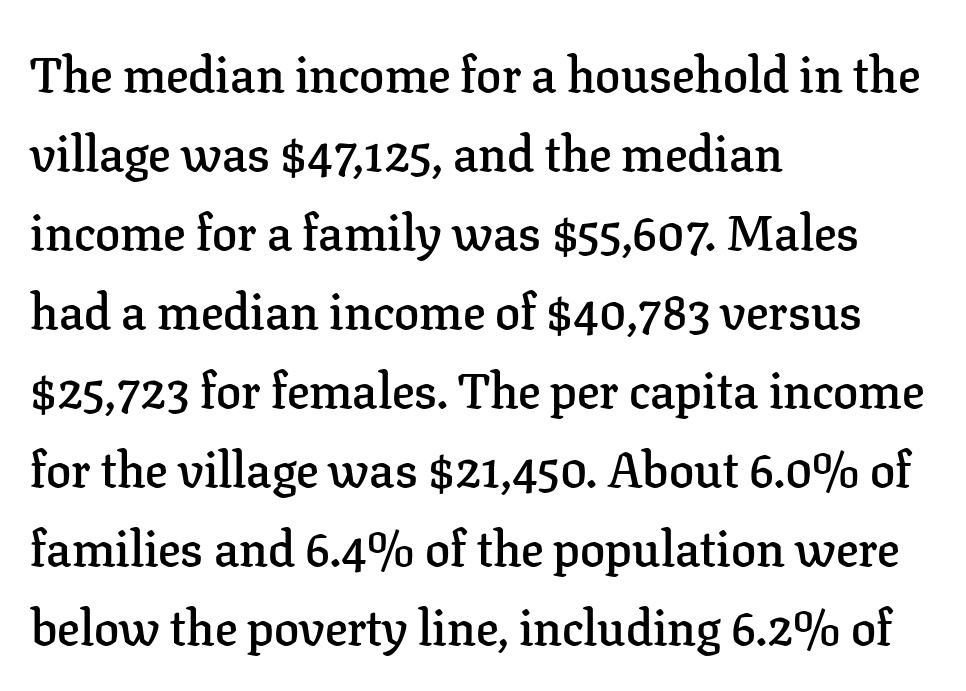
Q: Is the text bold? A: Semi-bold.
Q: Is the text italic (slanted)? A: No, it is upright.
Q: Is the typeface a serif or a sans-serif typeface? A: Serif.
Q: Is the text underlined? A: No.
Q: How is the paragraph aligned? A: Left-aligned.
Q: Is the spacing between letters normal or unusually wide? A: Normal.
Q: Is the spacing between lines tight, normal or loose? A: Normal.
Q: Width (condensed, normal, or wide)? A: Normal.
Q: Stroke contrast? A: Low.
Q: x-height? A: Medium.
Q: Monospaced? A: No.
